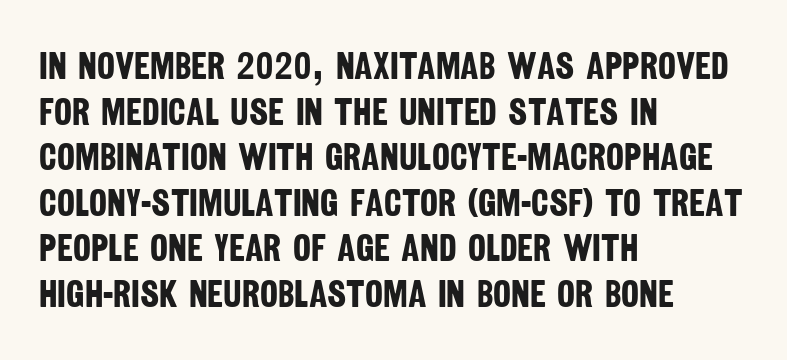
Q: Is the text bold? A: Yes.
Q: Is the typeface a serif or a sans-serif typeface? A: Sans-serif.
Q: Is the text underlined? A: No.
Q: How is the paragraph aligned? A: Left-aligned.
Q: Is the spacing between letters normal or unusually wide? A: Normal.
Q: Width (condensed, normal, or wide)? A: Condensed.
Q: Stroke contrast? A: Low.
Q: x-height? A: Large.
Q: Monospaced? A: No.
